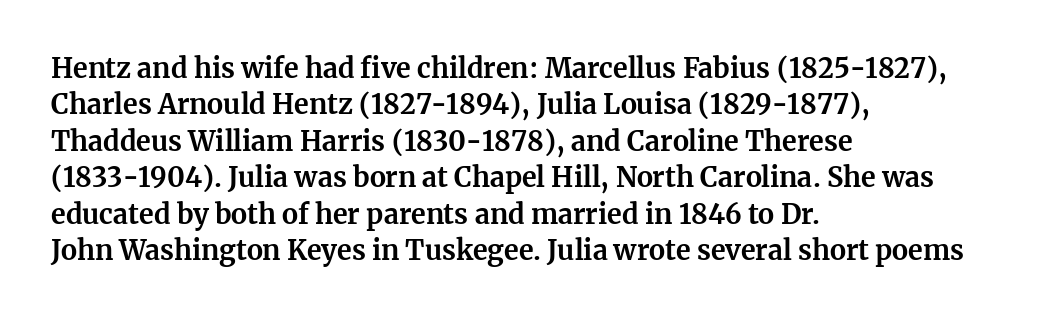
{"italic": "no", "bold": "yes", "underline": "no", "align": "left", "line_spacing": "normal", "line_spacing_ratio": 1.35, "letter_spacing": "normal", "letter_spacing_em": 0.0, "glyph_px": 27}
